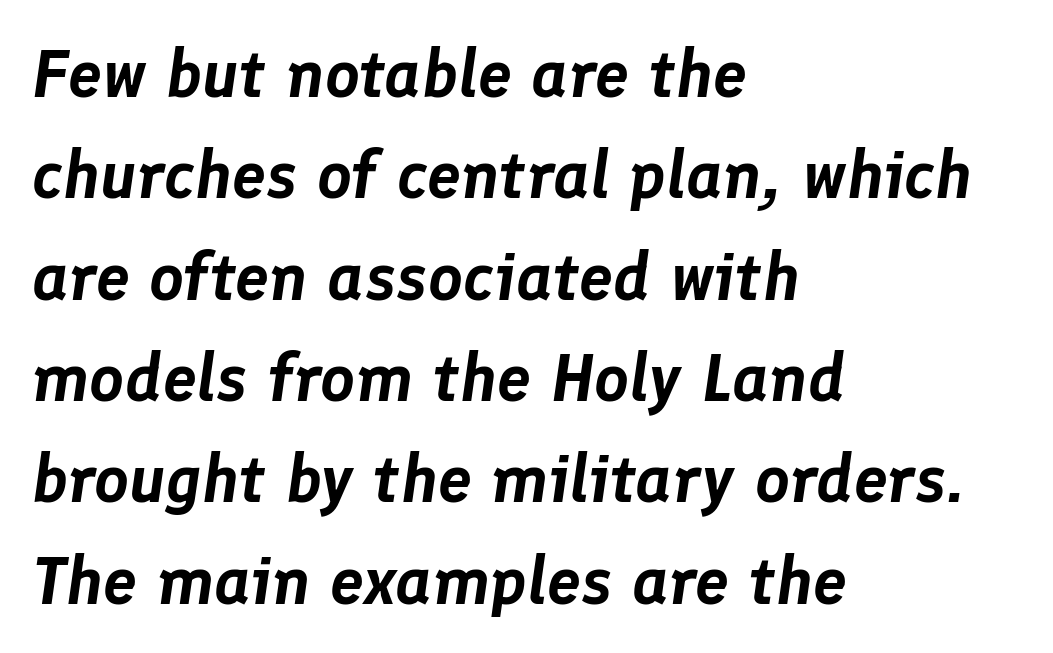
Q: Is the text italic (slanted)? A: Yes, it leans right by about 8 degrees.
Q: Is the text underlined? A: No.
Q: How is the paragraph aligned? A: Left-aligned.
Q: Is the spacing between letters normal or unusually wide? A: Normal.
Q: Is the spacing between lines tight, normal or loose? A: Normal.
Q: Width (condensed, normal, or wide)? A: Normal.
Q: Stroke contrast? A: Low.
Q: x-height? A: Medium.
Q: Monospaced? A: No.
